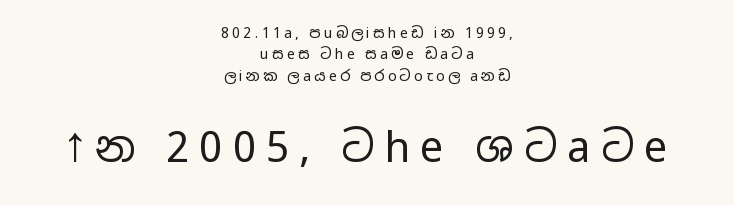
The image shows 42 px regular-weight, wide sans-serif type, upright; set centered, normal line spacing (1.53x), unusually wide letter spacing (+0.24 em), not underlined; the second (bottom) block is 3.0x larger; low stroke contrast and a medium x-height.
